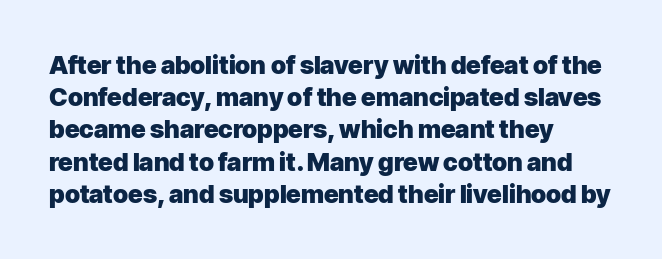
Q: Is the text bold? A: Yes.
Q: Is the text italic (slanted)? A: No, it is upright.
Q: Is the text underlined? A: No.
Q: How is the paragraph aligned? A: Left-aligned.
Q: Is the spacing between letters normal or unusually wide? A: Normal.
Q: Is the spacing between lines tight, normal or loose? A: Normal.
